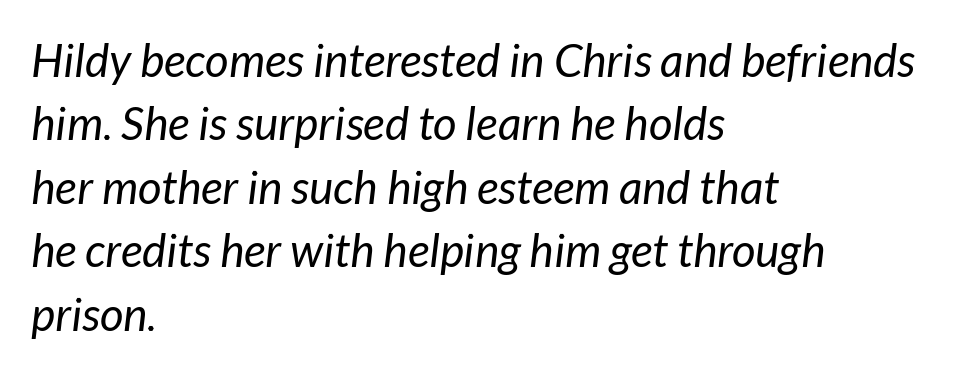
Think of a printed novel: that variable character pitch is what you see here. Decoration check: the copy has no underline. In CSS terms this would be text-align: left. Caption: face not bold, strokes unweighted. Would a proofreader flag this as italicized? Yes. The lines sit at an ordinary, default distance from one another.
